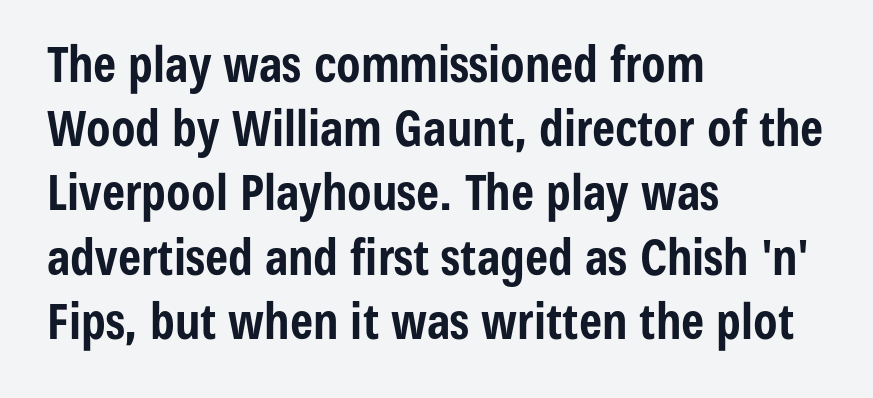
Every character sits straight up, as roman type does. Caption: bold face, heavy strokes. Looks like regular typesetting: each glyph gets only the width it needs. The strip under each line holds only bare page.
